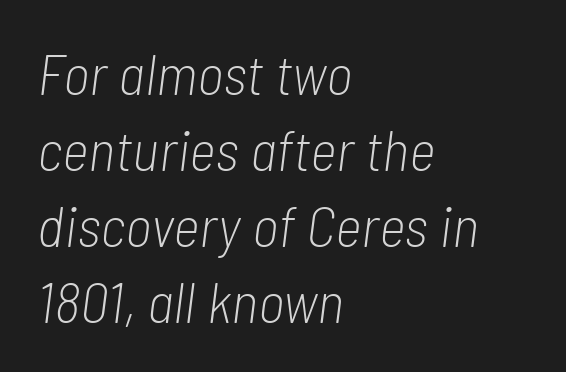
Quick note: interline space is typical. Is this a fixed-width face? No — the glyphs have proportional, varying widths. The passage shown leans; its letterforms are oblique. The space beneath each line is pristine and unruled. Students, note that the glyphs here touch the page at normal intervals. The lines in this sample share a left origin and differ only in where they stop.
